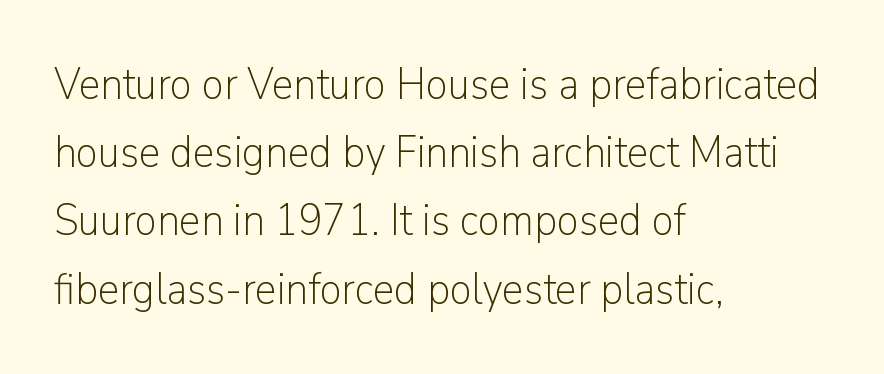
Q: Is the text bold? A: No.
Q: Is the text italic (slanted)? A: No, it is upright.
Q: Is the typeface a serif or a sans-serif typeface? A: Sans-serif.
Q: Is the text underlined? A: No.
Q: How is the paragraph aligned? A: Left-aligned.
Q: Is the spacing between letters normal or unusually wide? A: Normal.
Q: Is the spacing between lines tight, normal or loose? A: Normal.
Q: Width (condensed, normal, or wide)? A: Normal.
Q: Stroke contrast? A: Low.
Q: x-height? A: Medium.
Q: Monospaced? A: No.
